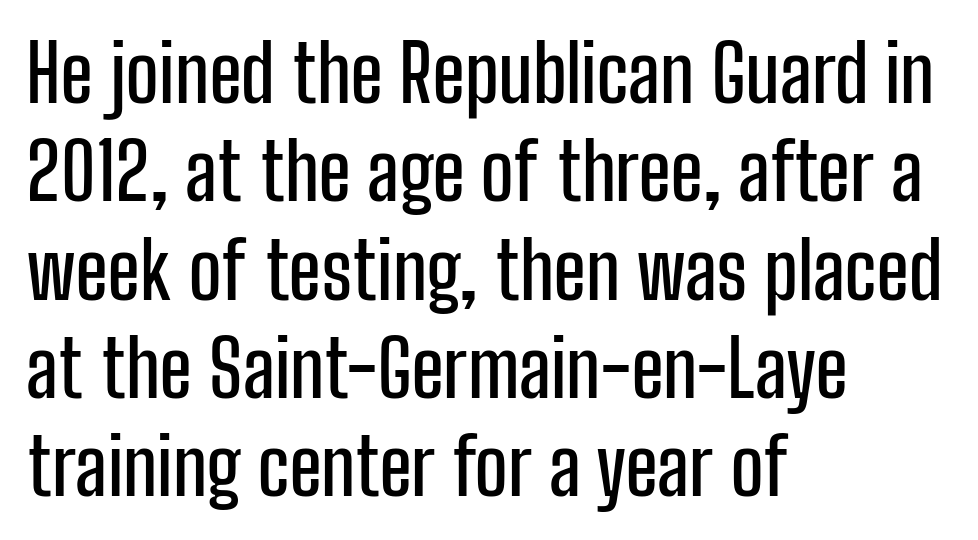
It's the straight-up-and-down kind of type. You can tell from the bare stems that sans-serif type was used. Words appear dense and cohesive because spacing is normal. Character widths vary here, with narrow letters taking less room than wide ones. Where is the straight margin? On the left. This rendering features lettering with no underline.
